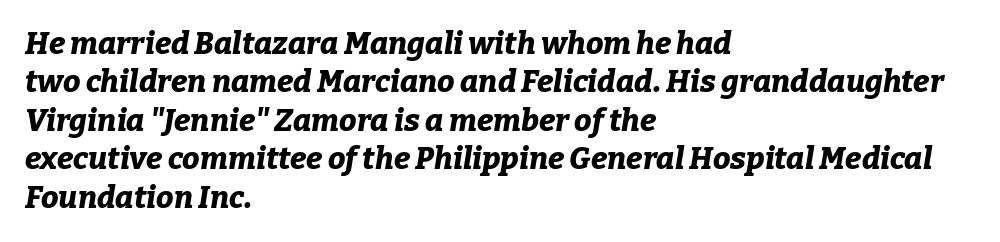
How heavy is the stroke? Heavy — this is a bold. This rendering uses left alignment, leaving the right contour irregular. The baseline area is clear. Spacing verdict: proportional, widths tailored to each character. This sample uses plain, unmodified letter spacing. Is the type slanted? Yes — the strokes lean at a clear angle.
